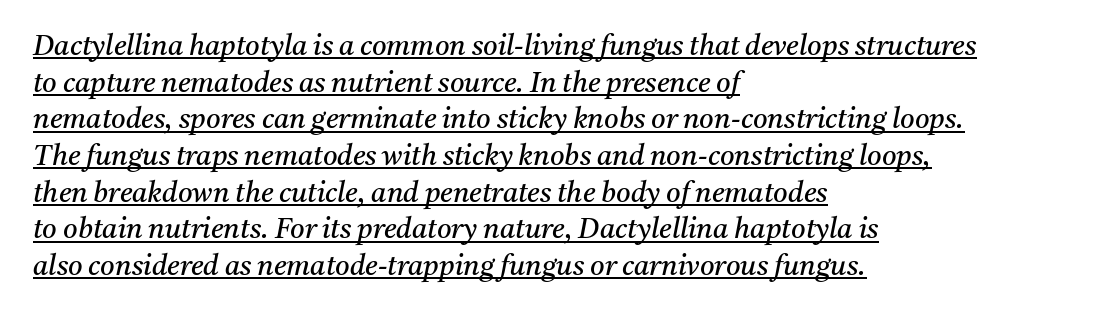
The image shows 28 px regular-weight serif type, italic (leaning right); set left-aligned, normal line spacing (1.31x), normal letter spacing, underlined; medium stroke contrast and a medium x-height.
